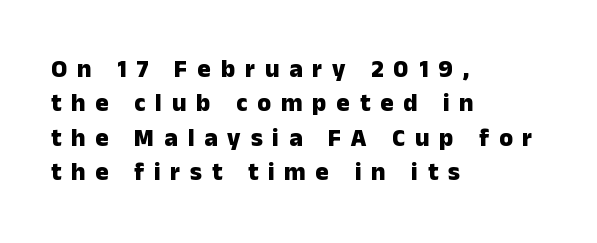
Q: Is the text bold? A: Yes.
Q: Is the text italic (slanted)? A: No, it is upright.
Q: Is the text underlined? A: No.
Q: How is the paragraph aligned? A: Left-aligned.
Q: Is the spacing between letters normal or unusually wide? A: Unusually wide.
Q: Is the spacing between lines tight, normal or loose? A: Normal.
